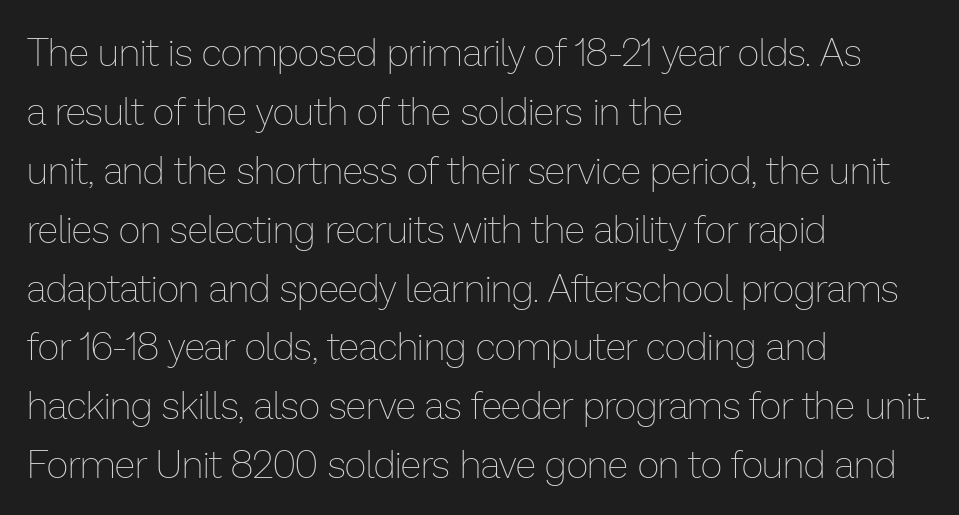
This sample has the flowing, uneven cadence of proportional lettering. Students, note that the glyphs here touch the page at normal intervals. Short and long lines alike share a common starting point at left. The words here are not underlined. Designer's note — italics off, roman on. Weight: in the light-to-regular range.
